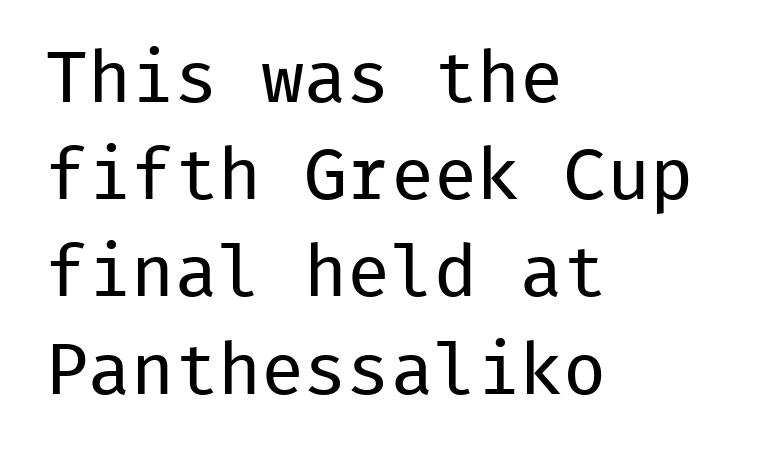
Q: Is the text bold? A: No.
Q: Is the text italic (slanted)? A: No, it is upright.
Q: Is the typeface a serif or a sans-serif typeface? A: Sans-serif.
Q: Is the text underlined? A: No.
Q: How is the paragraph aligned? A: Left-aligned.
Q: Is the spacing between letters normal or unusually wide? A: Normal.
Q: Is the spacing between lines tight, normal or loose? A: Normal.
Q: Width (condensed, normal, or wide)? A: Normal.
Q: Stroke contrast? A: Low.
Q: x-height? A: Medium.
Q: Monospaced? A: Yes.
